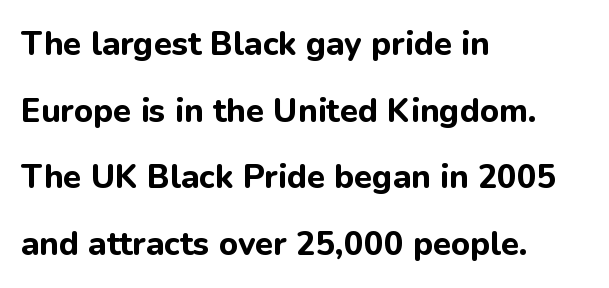
Character widths vary here, with narrow letters taking less room than wide ones. Descender tails drop into unmarked territory. These lines keep a tight, regular rhythm from letter to letter. The leading is generous, giving the passage an open texture. Short and long lines alike share a common starting point at left. Heavy, bold letterforms.
